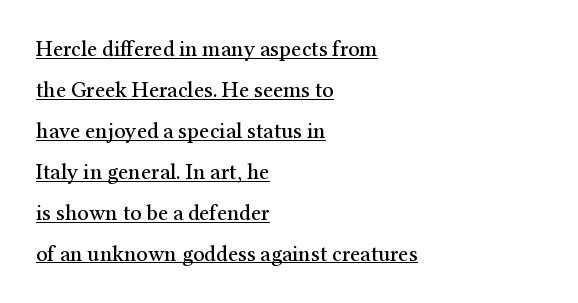
The image shows 22 px text type, upright; set left-aligned, line spacing 1.86x, normal letter spacing, underlined.
